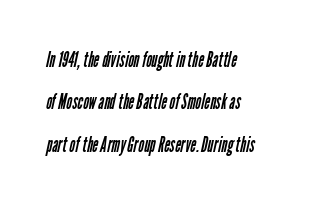
Stems here are at most as thick as an everyday book face. Between one letter and the next there's only the usual sliver of space. Successive baselines arrive slowly, with a big drop between each. These lines are set flush left with a ragged right edge. The specimen omits any rule beneath the text block's lines.
